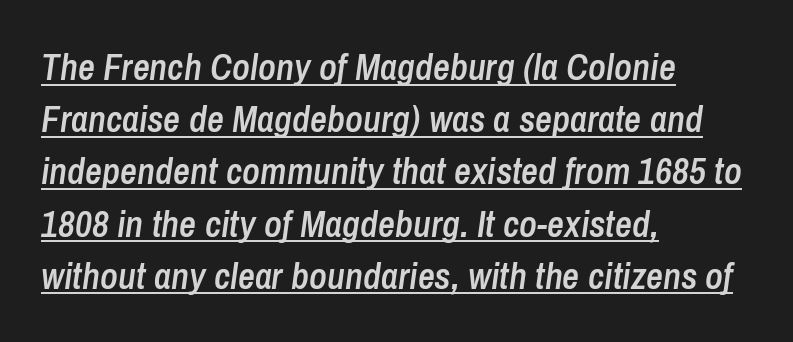
{"italic": "yes", "lean": "right", "slant_degrees": 8, "bold": "semi", "weight": "semibold", "width": "condensed", "stroke_contrast": "low", "x_height": "medium", "monospaced": "no", "underline": "yes", "align": "left", "line_spacing": "normal", "line_spacing_ratio": 1.41, "letter_spacing": "normal", "letter_spacing_em": 0.0, "glyph_px": 37}
